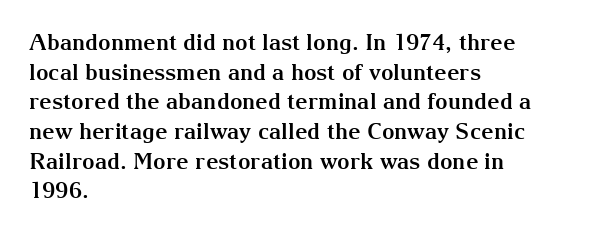
Q: Is the text bold? A: Yes.
Q: Is the text italic (slanted)? A: No, it is upright.
Q: Is the text underlined? A: No.
Q: How is the paragraph aligned? A: Left-aligned.
Q: Is the spacing between letters normal or unusually wide? A: Normal.
Q: Is the spacing between lines tight, normal or loose? A: Normal.
